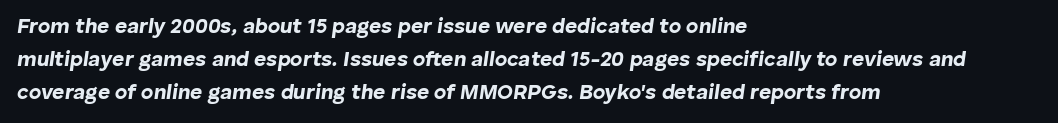
{"italic": "yes", "lean": "right", "slant_degrees": 8, "bold": "yes", "underline": "no", "align": "left", "line_spacing": "normal", "line_spacing_ratio": 1.58, "letter_spacing": "normal", "letter_spacing_em": 0.0, "glyph_px": 21}
